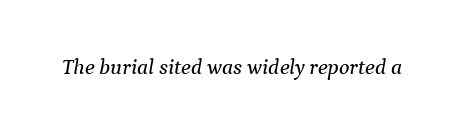
Q: Is the text italic (slanted)? A: Yes, it leans right by about 9 degrees.
Q: Is the text underlined? A: No.
Q: Is the spacing between letters normal or unusually wide? A: Normal.
